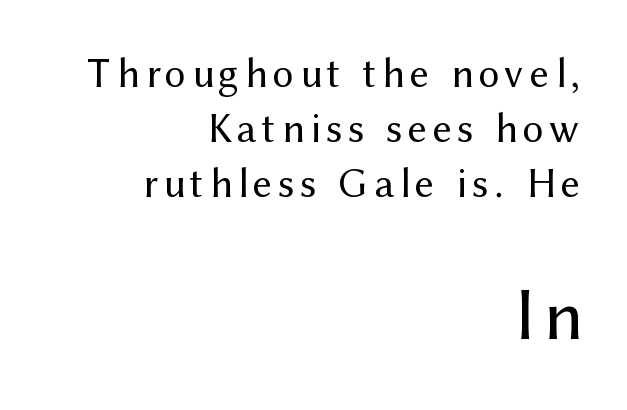
Q: Is the text bold? A: No.
Q: Is the text italic (slanted)? A: No, it is upright.
Q: Is the typeface a serif or a sans-serif typeface? A: Sans-serif.
Q: Is the text underlined? A: No.
Q: How is the paragraph aligned? A: Right-aligned.
Q: Is the spacing between lines tight, normal or loose? A: Normal.
Q: Which block of text is set in a larger size, the first (top) or the second (bottom)? A: The second (bottom) one.
Q: Width (condensed, normal, or wide)? A: Normal.
Q: Stroke contrast? A: Medium.
Q: x-height? A: Medium.
Q: Monospaced? A: No.
